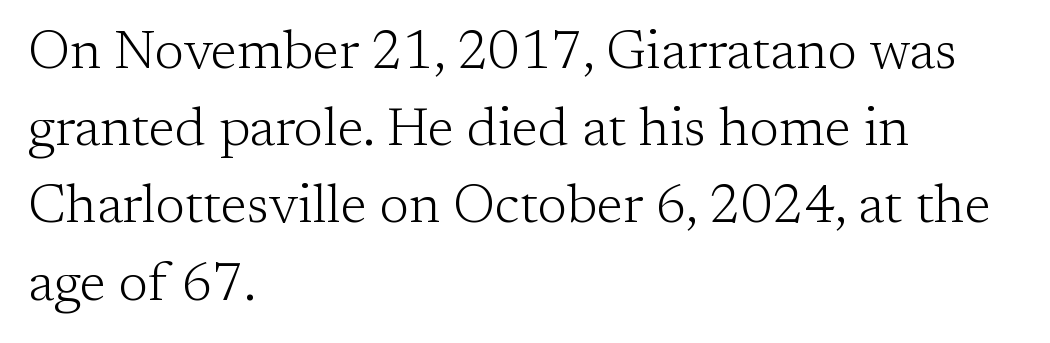
{"serif": "yes", "italic": "no", "bold": "no", "weight": "light", "width": "normal", "stroke_contrast": "low", "x_height": "medium", "monospaced": "no", "underline": "no", "align": "left", "line_spacing": "normal", "line_spacing_ratio": 1.43, "letter_spacing": "normal", "letter_spacing_em": 0.0, "glyph_px": 54}
